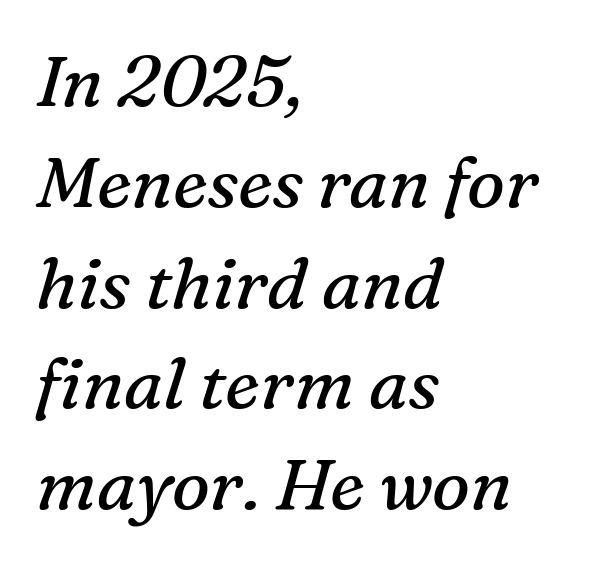
The strip under each line holds only bare page. The font's italic variant was chosen for this text. Observe the serifs anchoring each vertical stroke in this sample. Does extra space separate the letters? No, they use regular spacing. The rag falls on the right side of this text block. A normal amount of white space separates one row of letters from the next.
